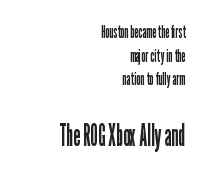
{"serif": "no", "italic": "no", "bold": "no", "weight": "regular", "width": "condensed", "stroke_contrast": "low", "x_height": "medium", "monospaced": "no", "underline": "no", "align": "right", "line_spacing": "normal", "line_spacing_ratio": 1.31, "letter_spacing": "normal", "letter_spacing_em": 0.0, "larger_block": "second", "size_ratio": 1.72, "glyph_px": 31}
